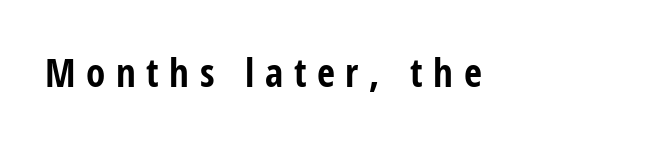
The image shows 39 px bold, condensed sans-serif type, upright; set unusually wide letter spacing (+0.27 em), not underlined; low stroke contrast and a medium x-height.
